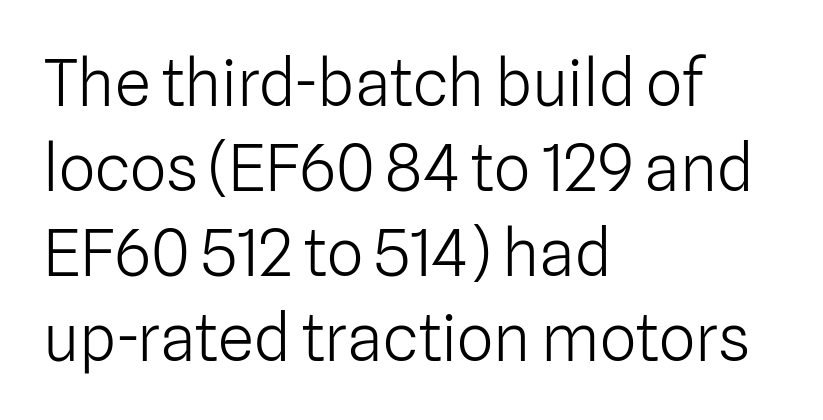
Does the copy run flush right? No — it runs flush left. Nope, no serifs anywhere on these letters. Successive baselines arrive at the customary interval. Characters follow at the spacing the type designer built in. This is the regular roman posture of the typeface.
